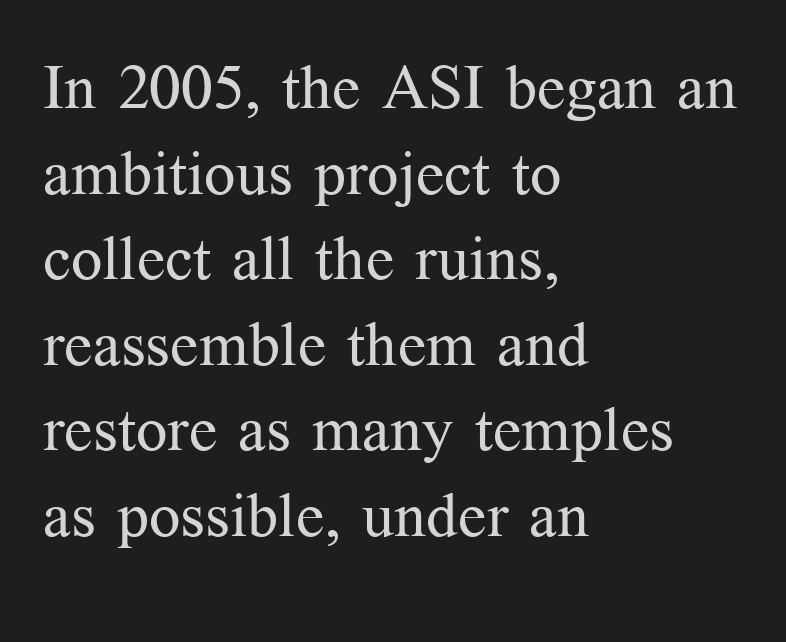
The image shows 62 px regular-weight serif type, upright; set left-aligned, normal line spacing (1.38x), normal letter spacing, not underlined; medium stroke contrast and a medium x-height.
